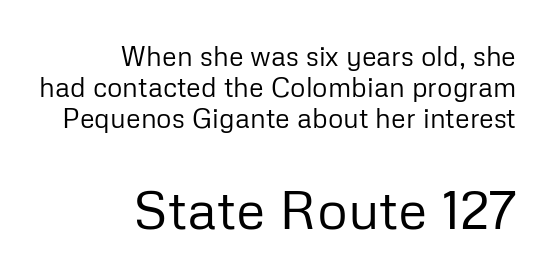
Q: Is the text bold? A: No.
Q: Is the text italic (slanted)? A: No, it is upright.
Q: Is the typeface a serif or a sans-serif typeface? A: Sans-serif.
Q: Is the text underlined? A: No.
Q: How is the paragraph aligned? A: Right-aligned.
Q: Is the spacing between letters normal or unusually wide? A: Normal.
Q: Is the spacing between lines tight, normal or loose? A: Tight.
Q: Which block of text is set in a larger size, the first (top) or the second (bottom)? A: The second (bottom) one.
Q: Width (condensed, normal, or wide)? A: Normal.
Q: Stroke contrast? A: Low.
Q: x-height? A: Medium.
Q: Monospaced? A: No.
